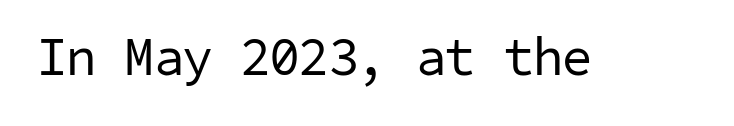
Stroke thickness stays within the range of a standard reading face or lighter. To sum up the face: it is a sans, with no serifs. Rule under the text: the space is simply empty. Standard letterfit; no display-style spreading of the glyphs.
